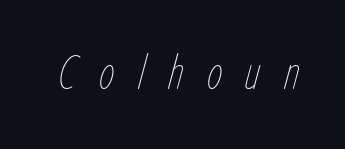
The glyphs look as if they've been sheared to an angle. Each stroke keeps to a modest, everyday thickness or less. Proportional: the letters do not fall into vertical columns. A clean baseline with only descenders dipping below it. There is plenty of visible air inserted between adjacent glyphs.
